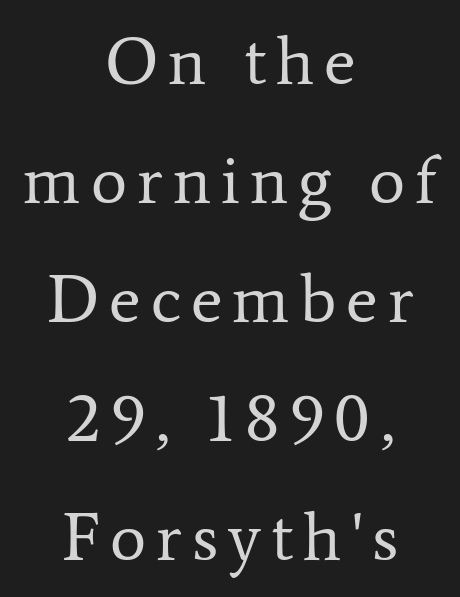
The image shows 68 px regular-weight serif type, upright; set centered, line spacing 1.75x, not underlined; low stroke contrast and a medium x-height.
